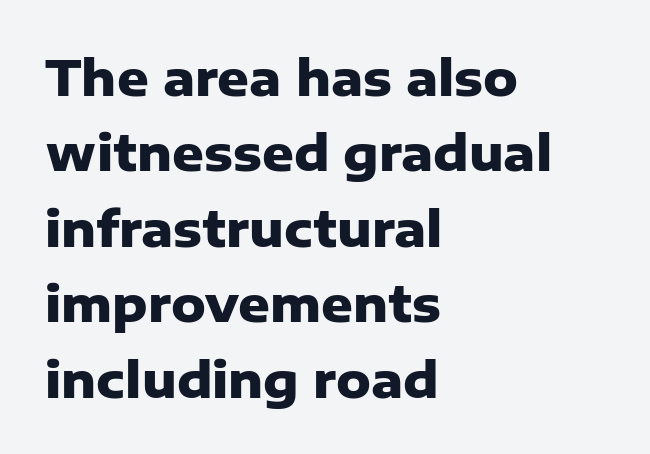
Unlike italic type, these characters show no tilt at all. Whoever set this chose a conventional vertical rhythm. The space directly below the letters is spotless. Character widths vary here, with narrow letters taking less room than wide ones. Every row of glyphs begins at an identical x-position on the left. Stroke thickness is high; the sample reads as a true bold.
